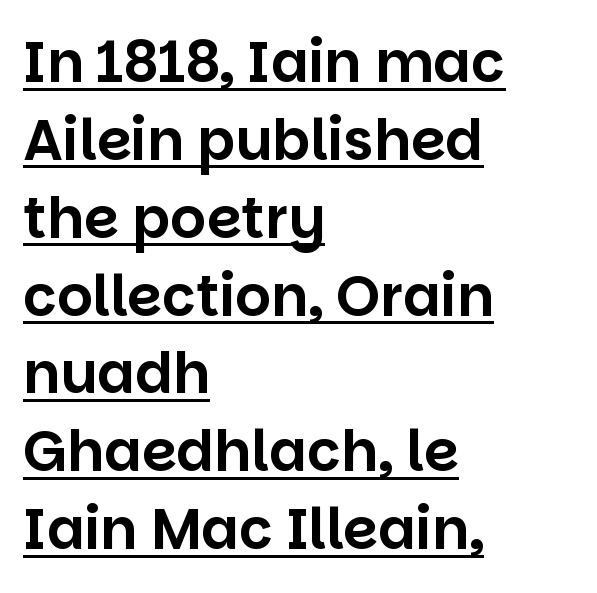
The image shows 56 px sans-serif type, upright; set left-aligned, normal line spacing (1.39x), normal letter spacing, underlined; low stroke contrast and a large x-height.
